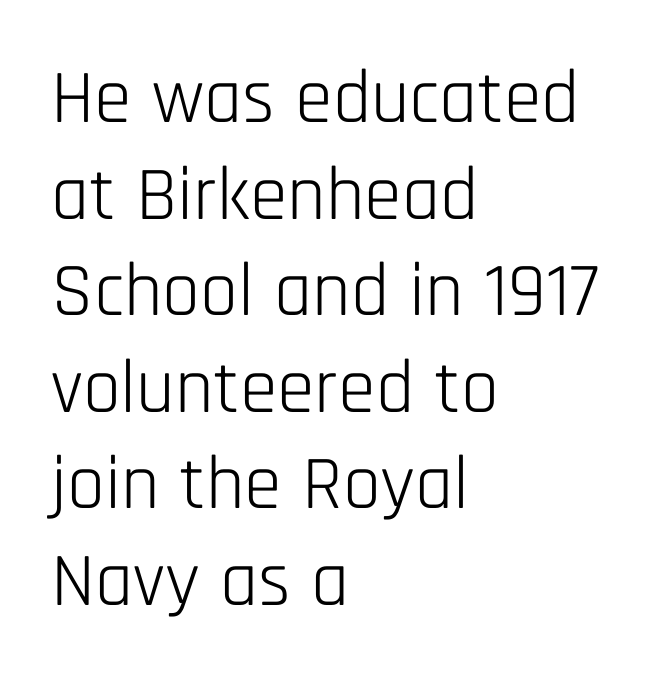
Q: Is the text bold? A: No.
Q: Is the text italic (slanted)? A: No, it is upright.
Q: Is the typeface a serif or a sans-serif typeface? A: Sans-serif.
Q: Is the text underlined? A: No.
Q: How is the paragraph aligned? A: Left-aligned.
Q: Is the spacing between letters normal or unusually wide? A: Normal.
Q: Is the spacing between lines tight, normal or loose? A: Normal.
Q: Width (condensed, normal, or wide)? A: Condensed.
Q: Stroke contrast? A: Low.
Q: x-height? A: Large.
Q: Monospaced? A: No.
